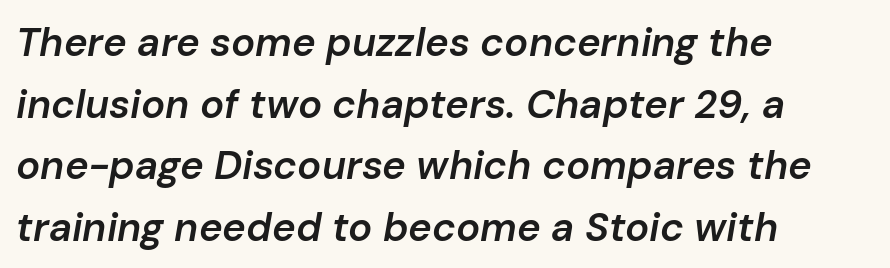
The image shows 40 px semibold type, italic (leaning right); set left-aligned, normal line spacing (1.54x), normal letter spacing, not underlined; low stroke contrast and a medium x-height.
